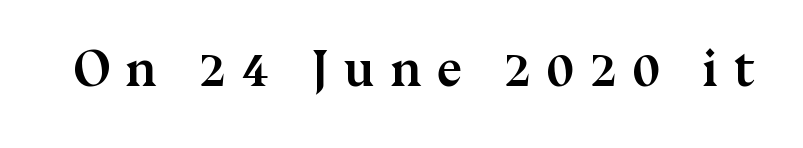
The image shows 51 px semibold serif type, upright; set unusually wide letter spacing (+0.3 em), not underlined; medium stroke contrast and a medium x-height.
